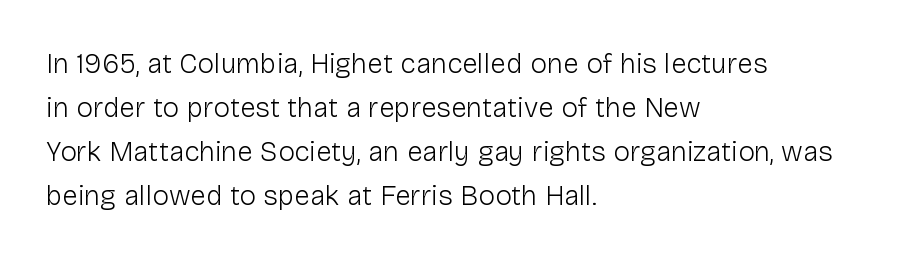
Q: Is the text bold? A: No.
Q: Is the text italic (slanted)? A: No, it is upright.
Q: Is the typeface a serif or a sans-serif typeface? A: Sans-serif.
Q: Is the text underlined? A: No.
Q: How is the paragraph aligned? A: Left-aligned.
Q: Is the spacing between letters normal or unusually wide? A: Normal.
Q: Is the spacing between lines tight, normal or loose? A: Normal.
Q: Width (condensed, normal, or wide)? A: Normal.
Q: Stroke contrast? A: Low.
Q: x-height? A: Medium.
Q: Monospaced? A: No.
